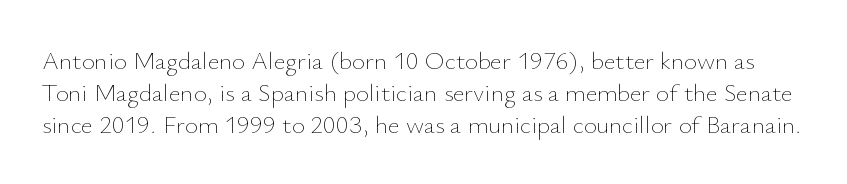
{"italic": "no", "bold": "no", "underline": "no", "line_spacing": "normal", "line_spacing_ratio": 1.29, "letter_spacing": "normal", "letter_spacing_em": 0.0, "glyph_px": 25}
